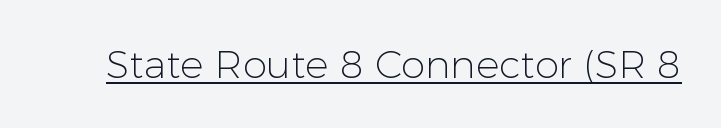
Q: Is the text bold? A: No.
Q: Is the text italic (slanted)? A: No, it is upright.
Q: Is the typeface a serif or a sans-serif typeface? A: Sans-serif.
Q: Is the text underlined? A: Yes.
Q: Is the spacing between letters normal or unusually wide? A: Normal.
Q: Width (condensed, normal, or wide)? A: Normal.
Q: Stroke contrast? A: Low.
Q: x-height? A: Medium.
Q: Monospaced? A: No.
